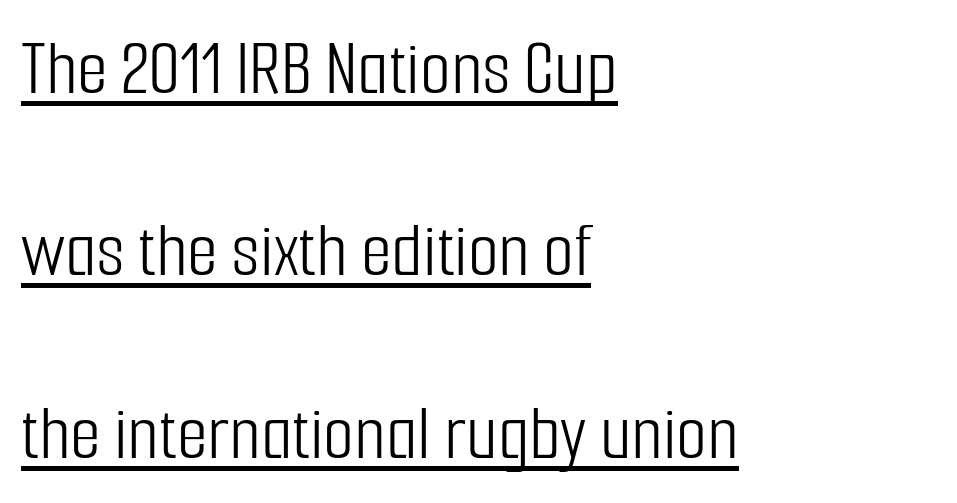
The image shows 80 px light, condensed sans-serif type, upright; set left-aligned, loose line spacing (2.28x), normal letter spacing, underlined; low stroke contrast and a medium x-height.
